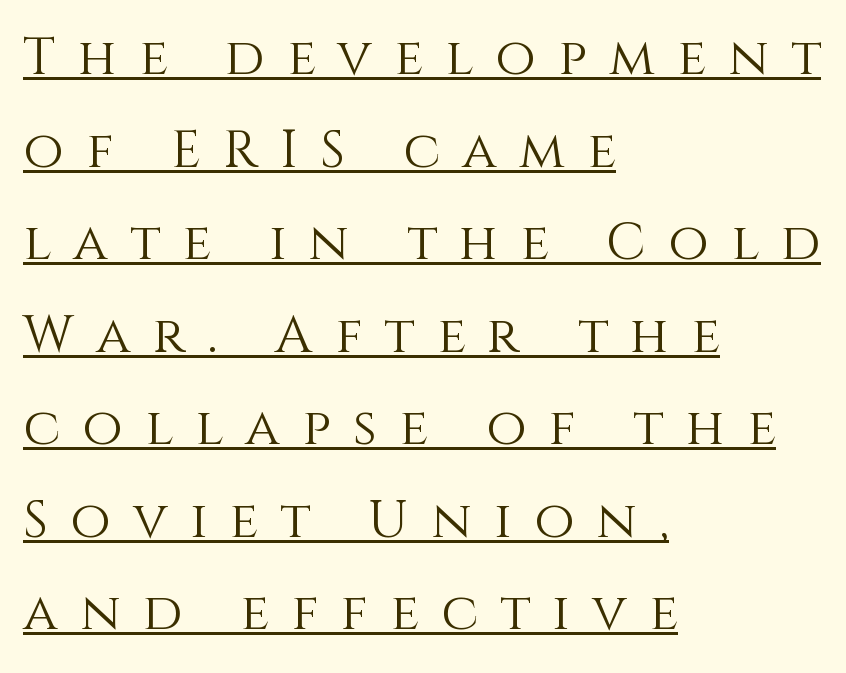
Q: Is the text bold? A: No.
Q: Is the text italic (slanted)? A: No, it is upright.
Q: Is the text underlined? A: Yes.
Q: How is the paragraph aligned? A: Left-aligned.
Q: Is the spacing between letters normal or unusually wide? A: Unusually wide.
Q: Width (condensed, normal, or wide)? A: Normal.
Q: x-height? A: Large.
Q: Monospaced? A: No.
